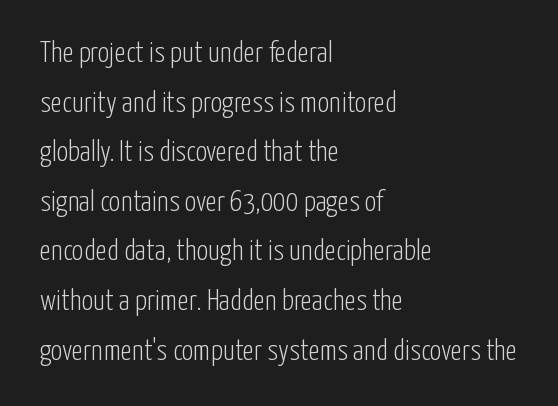
Q: Is the text bold? A: No.
Q: Is the text italic (slanted)? A: No, it is upright.
Q: Is the typeface a serif or a sans-serif typeface? A: Sans-serif.
Q: Is the text underlined? A: No.
Q: How is the paragraph aligned? A: Left-aligned.
Q: Is the spacing between letters normal or unusually wide? A: Normal.
Q: Width (condensed, normal, or wide)? A: Condensed.
Q: Stroke contrast? A: Low.
Q: x-height? A: Medium.
Q: Monospaced? A: No.
